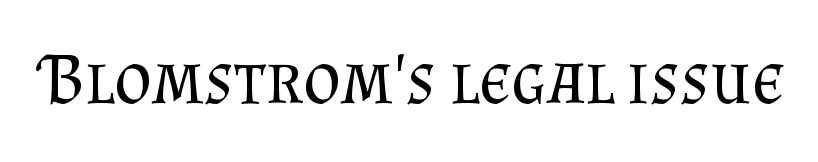
{"serif": "yes", "italic": "no", "bold": "no", "weight": "regular", "width": "normal", "stroke_contrast": "medium", "x_height": "small", "monospaced": "no", "underline": "no", "letter_spacing": "normal", "letter_spacing_em": 0.0, "glyph_px": 72}
